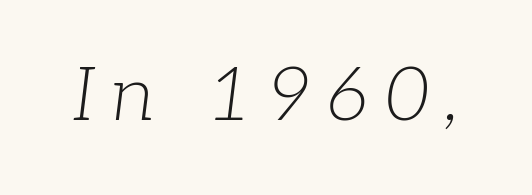
The image shows 75 px light serif type, italic (leaning right); set unusually wide letter spacing (+0.22 em), not underlined; low stroke contrast and a medium x-height.
